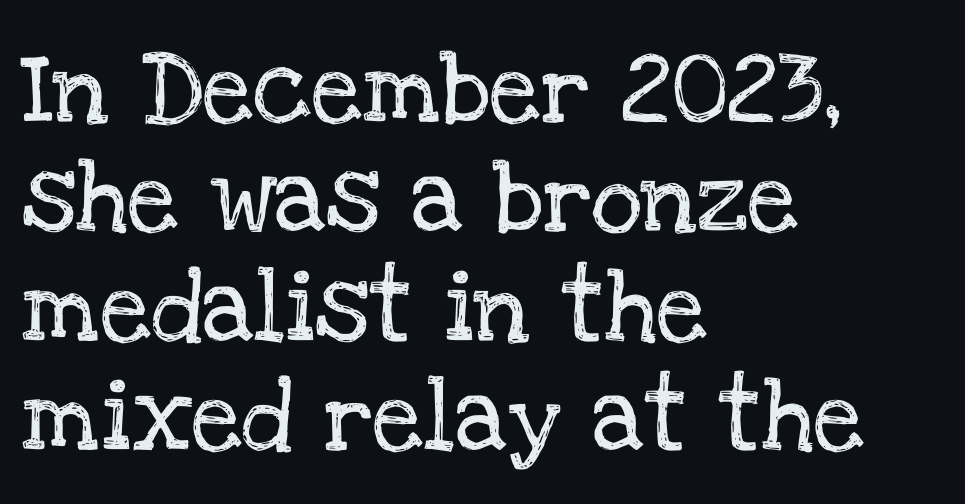
{"serif": "yes", "italic": "no", "width": "normal", "stroke_contrast": "low", "x_height": "large", "monospaced": "no", "underline": "no", "align": "left", "line_spacing": "normal", "line_spacing_ratio": 1.52, "letter_spacing": "normal", "letter_spacing_em": 0.0, "glyph_px": 72}
